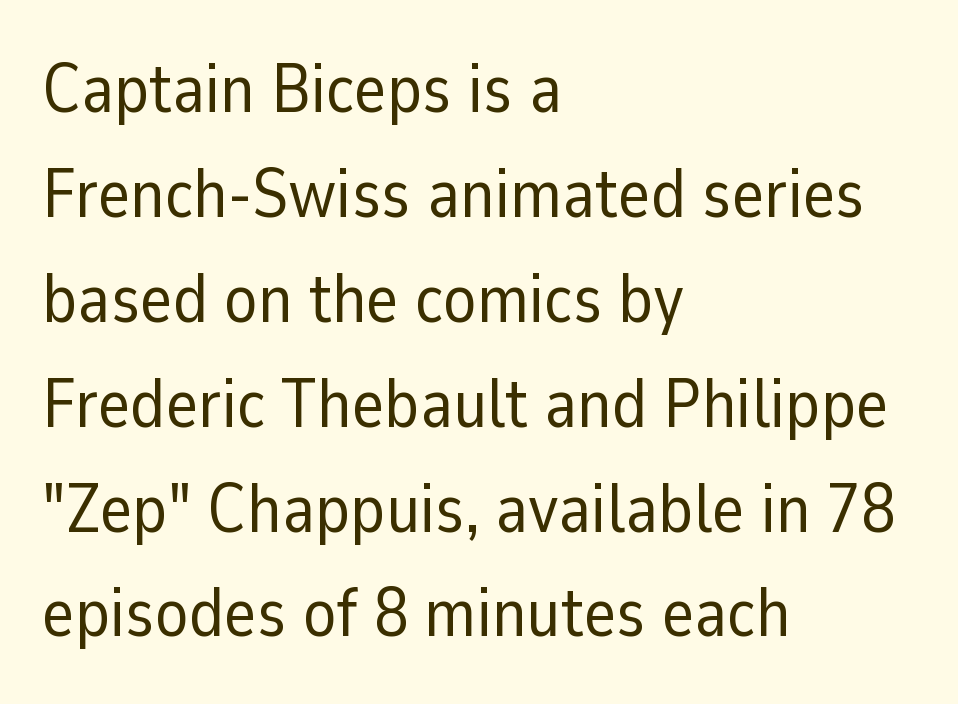
The image shows 69 px regular-weight sans-serif type, upright; set left-aligned, normal line spacing (1.52x), normal letter spacing, not underlined; low stroke contrast and a medium x-height.
